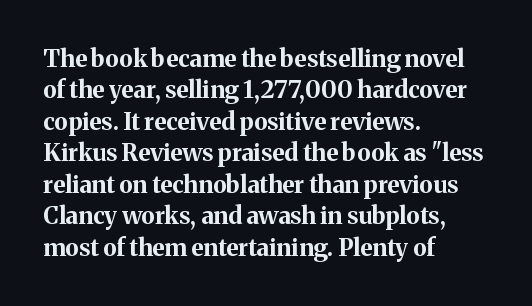
The image shows 24 px bold type, upright; set left-aligned, normal line spacing (1.31x), normal letter spacing, not underlined.
